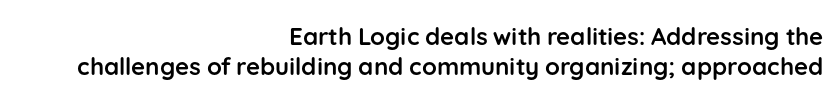
Q: Is the text bold? A: Yes.
Q: Is the text italic (slanted)? A: No, it is upright.
Q: Is the text underlined? A: No.
Q: How is the paragraph aligned? A: Right-aligned.
Q: Is the spacing between letters normal or unusually wide? A: Normal.
Q: Is the spacing between lines tight, normal or loose? A: Normal.
